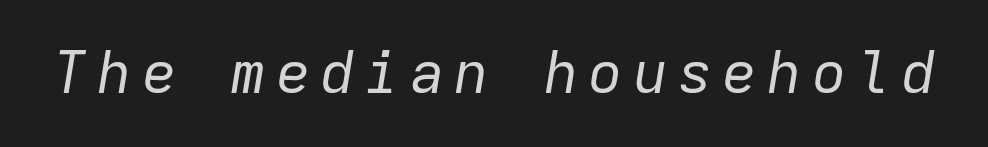
Fixed-width glyphs throughout — classic coding-font behaviour. The weight would be labelled regular, book, light, or lighter still. These lines were composed using italics. Each row of text sits above clean, open space.
